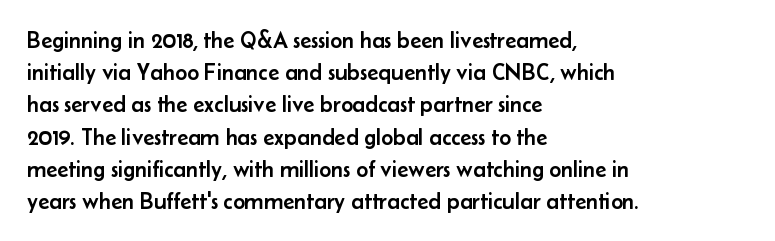
The image shows 23 px text type, upright; set left-aligned, normal line spacing (1.4x), normal letter spacing, not underlined.
